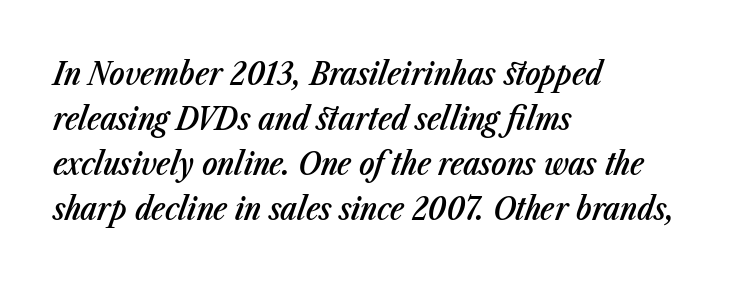
Looks like regular typesetting: each glyph gets only the width it needs. Rows of type keep a routine distance in the vertical direction. Characters are canted at an angle relative to the baseline's perpendicular. Where is the straight margin? On the left.
